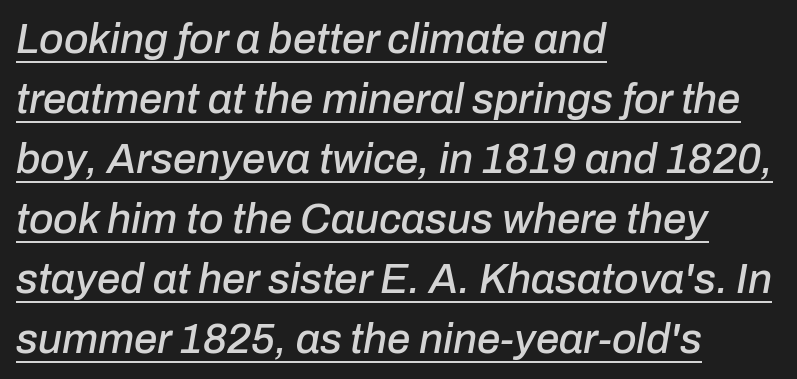
{"italic": "yes", "lean": "right", "slant_degrees": 10, "width": "normal", "stroke_contrast": "low", "x_height": "medium", "monospaced": "no", "underline": "yes", "align": "left", "line_spacing": "normal", "line_spacing_ratio": 1.43, "letter_spacing": "normal", "letter_spacing_em": 0.0, "glyph_px": 42}
